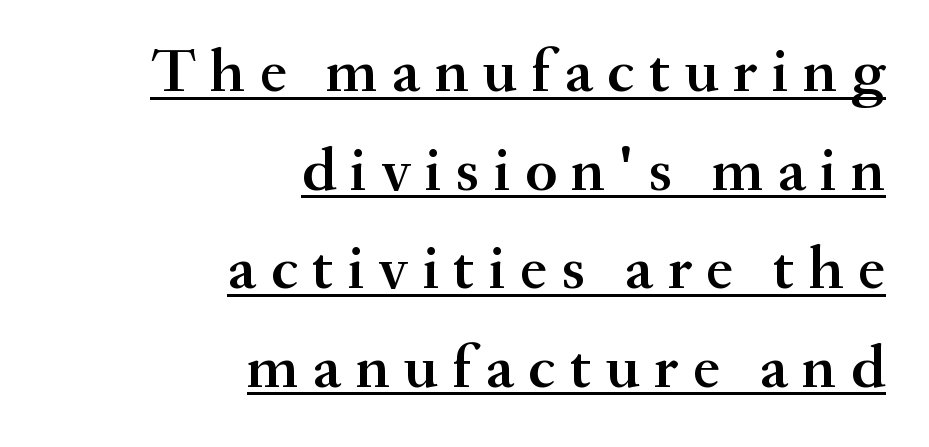
{"serif": "yes", "italic": "no", "bold": "semi", "weight": "semibold", "width": "normal", "stroke_contrast": "medium", "x_height": "small", "monospaced": "no", "underline": "yes", "align": "right", "line_spacing": "normal", "line_spacing_ratio": 1.59, "letter_spacing": "wide", "letter_spacing_em": 0.23, "glyph_px": 62}
